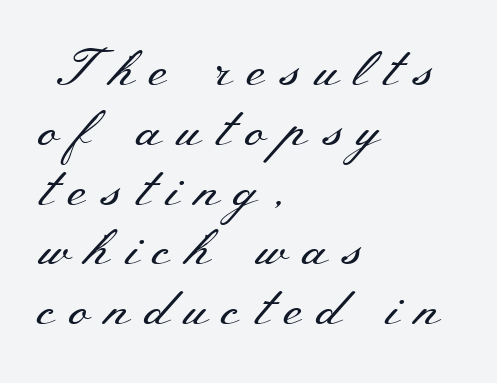
{"serif": "yes", "bold": "no", "weight": "regular", "width": "wide", "stroke_contrast": "medium", "x_height": "small", "monospaced": "no", "underline": "no", "align": "left", "line_spacing": "tight", "line_spacing_ratio": 1.15, "letter_spacing": "wide", "letter_spacing_em": 0.28, "glyph_px": 52}
